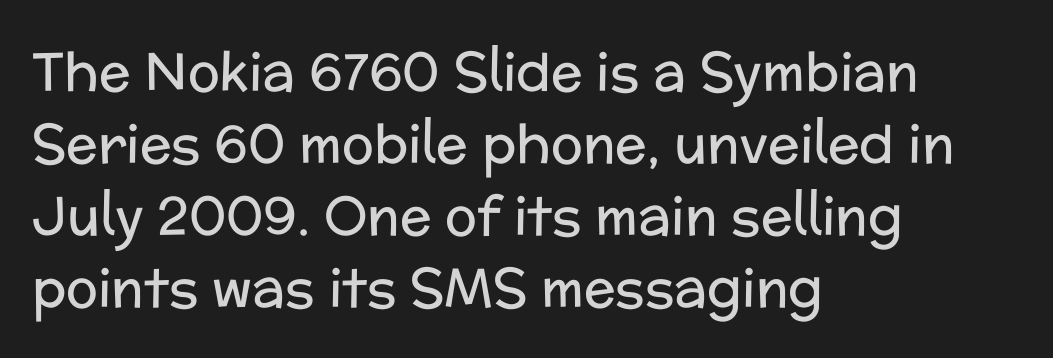
A roman cut, with each character standing at attention. Honestly, the letter spacing is just normal — you wouldn't notice it. Baseline-to-baseline distance is the conventional proportion of letter height. Unlike a traditional serif, this face leaves its strokes unadorned. Leftover space on each line is placed entirely after the last word. Here the designer chose a conventional face with non-uniform glyph widths.
